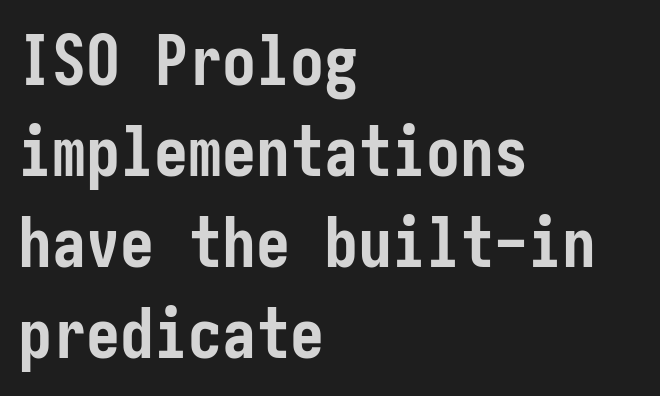
The image shows 68 px semibold, condensed sans-serif type, upright; set left-aligned, normal line spacing (1.34x), normal letter spacing, not underlined; low stroke contrast and a medium x-height.
